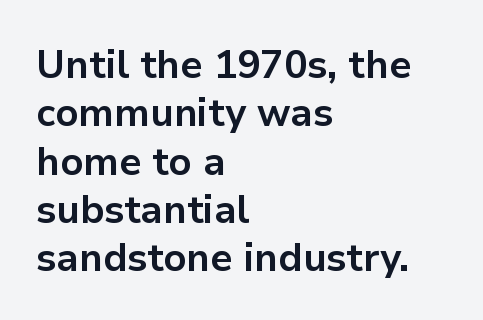
The gap between lines stays unmarked. Nothing unusual about the tracking: characters are spaced as the font intends. Looks like regular typesetting: each glyph gets only the width it needs. In terms of letterform style, serifs are entirely absent.
